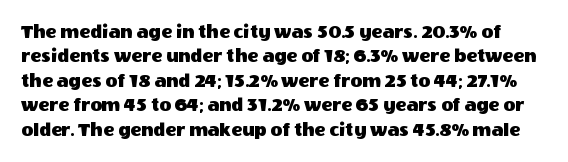
The image shows 20 px text type, upright; set line spacing 1.22x, normal letter spacing, not underlined.
